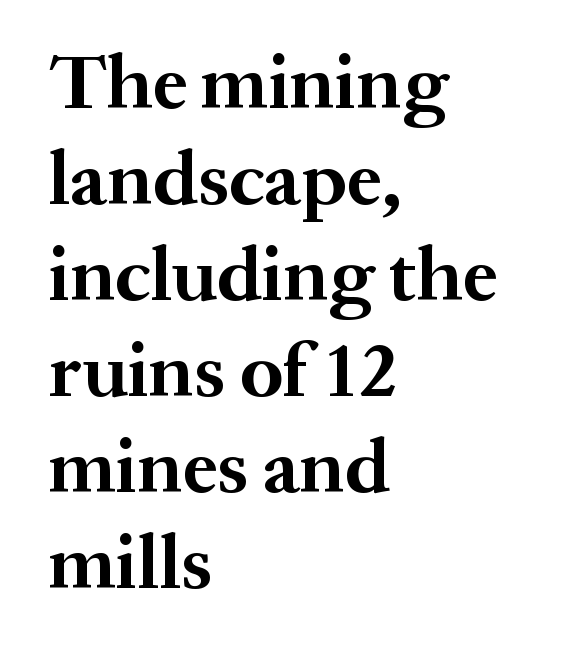
Inter-character spacing is left at the font's built-in metrics. Is there any slant? The stems are plumb. The compositor pushed each line to the left boundary. The rendering uses natural spacing where letterforms have individual widths.
